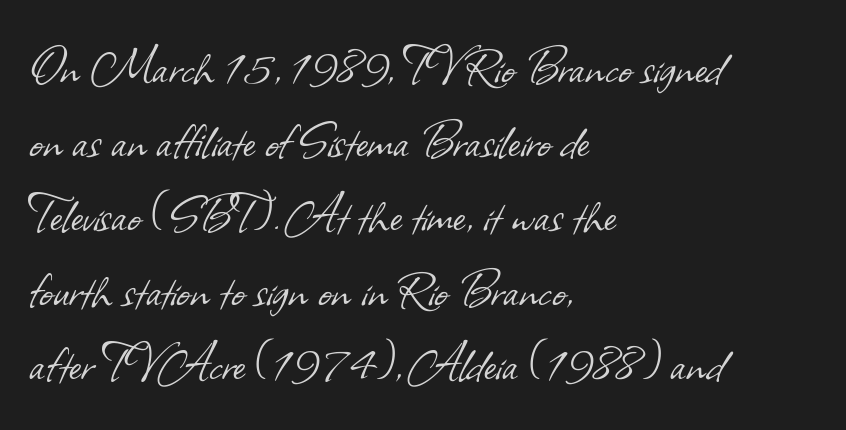
The glyphs are unaccompanied by any horizontal stroke below them. This sample uses plain, unmodified letter spacing. Proportional: the letters do not fall into vertical columns. Every row of glyphs begins at an identical x-position on the left.
